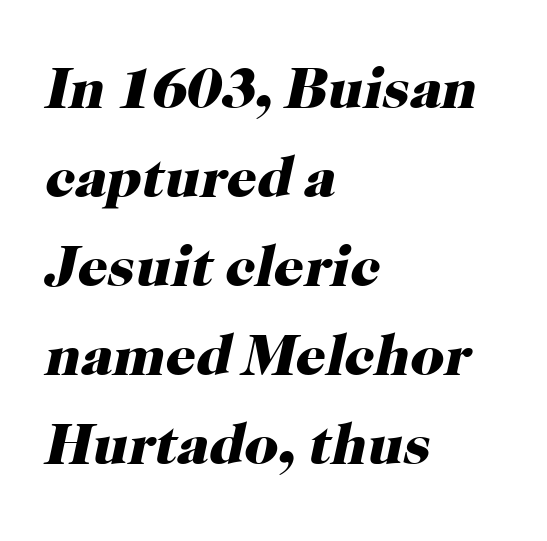
The image shows 59 px heavy serif type, italic (leaning right); set left-aligned, normal line spacing (1.51x), normal letter spacing, not underlined; high stroke contrast and a medium x-height.
